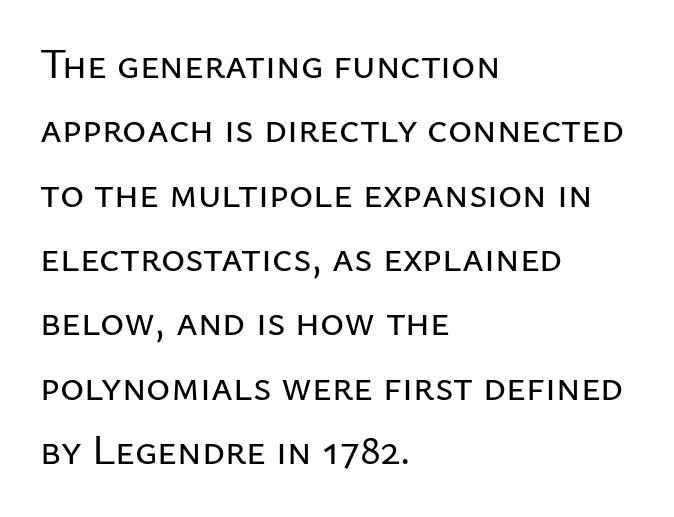
Q: Is the text italic (slanted)? A: No, it is upright.
Q: Is the typeface a serif or a sans-serif typeface? A: Sans-serif.
Q: Is the text underlined? A: No.
Q: How is the paragraph aligned? A: Left-aligned.
Q: Is the spacing between letters normal or unusually wide? A: Normal.
Q: Is the spacing between lines tight, normal or loose? A: Normal.
Q: Width (condensed, normal, or wide)? A: Normal.
Q: Stroke contrast? A: Low.
Q: x-height? A: Medium.
Q: Monospaced? A: No.
